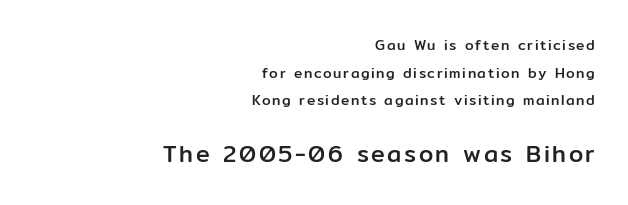
Size contrast runs from small at the top to large at the bottom. Honestly, the rows look like they've been pulled way apart. Every character sits straight up, as roman type does. Just letters on the line, the space beneath them empty. A flush-right, rag-left setting is used for this passage.
